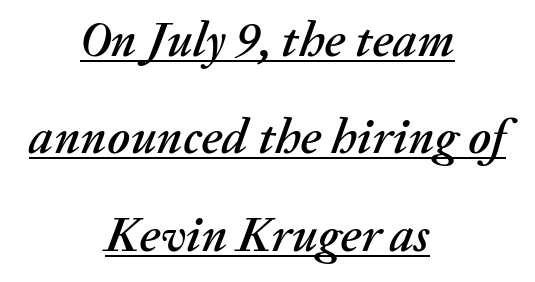
Note the varied advance widths — an 'i' is clearly narrower than an 'm'. The compositor balanced each line on the midline. The rendered words wear a rule along their underside. The type is set solid horizontally, with unmodified tracking. If you measured baseline to baseline, you'd find a long distance. The specimen reads as italic at a glance.
